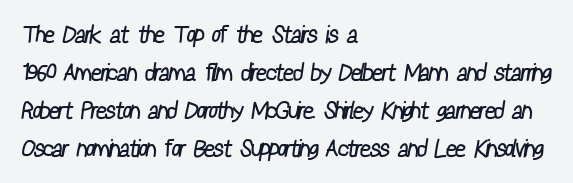
The font is comparable to plain body text, perhaps lighter. The baseline area is clear. This rendering uses left alignment, leaving the right contour irregular. Does the leading feel generous? No, just average. Standard letterfit; no display-style spreading of the glyphs.
